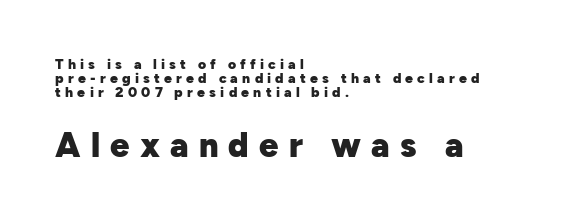
The image shows 34 px heavy sans-serif type, upright; set left-aligned, tight line spacing (0.99x), unusually wide letter spacing (+0.3 em), not underlined; the second (bottom) block is 2.43x larger; low stroke contrast and a medium x-height.
